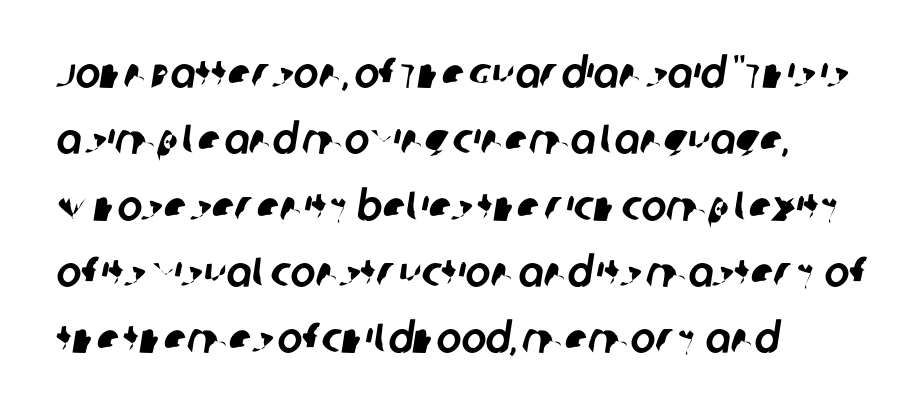
Observe the absence of serifs on each vertical stroke in this sample. In CSS terms this would be text-align: left. Bare-footed words on every line. Do the characters align in a grid? No, the font is proportional. The passage shown stacks its lines at a standard gap.
